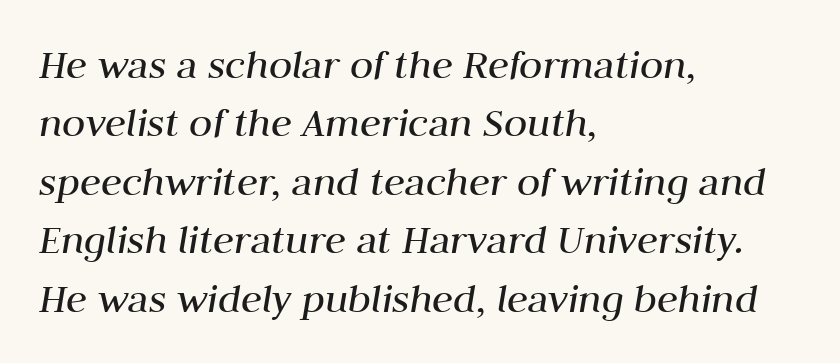
The image shows 43 px regular-weight type, italic (leaning right); set left-aligned, normal line spacing (1.36x), normal letter spacing, not underlined; medium stroke contrast and a medium x-height.
